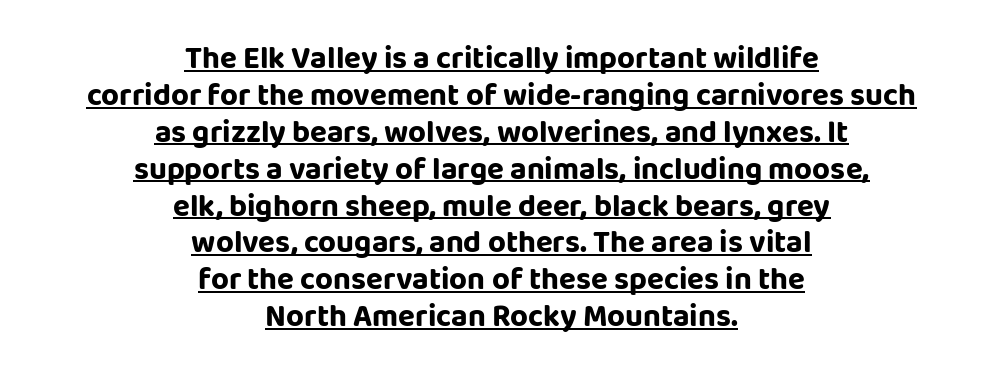
Q: Is the text bold? A: Yes.
Q: Is the text italic (slanted)? A: No, it is upright.
Q: Is the typeface a serif or a sans-serif typeface? A: Sans-serif.
Q: Is the text underlined? A: Yes.
Q: How is the paragraph aligned? A: Centered.
Q: Is the spacing between letters normal or unusually wide? A: Normal.
Q: Width (condensed, normal, or wide)? A: Normal.
Q: Stroke contrast? A: Low.
Q: x-height? A: Large.
Q: Monospaced? A: No.
